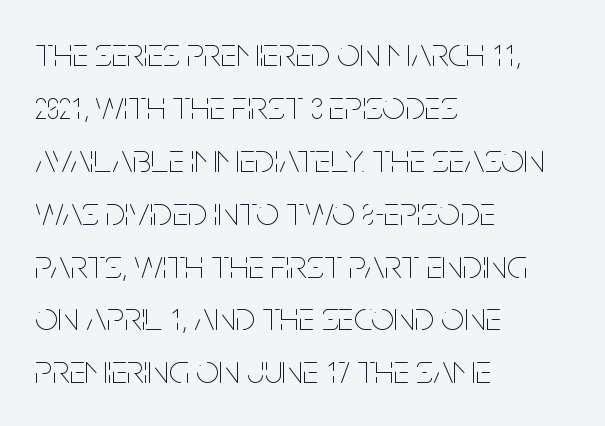
{"italic": "no", "bold": "no", "weight": "thin", "width": "condensed", "stroke_contrast": "low", "x_height": "large", "monospaced": "no", "underline": "no", "align": "left", "line_spacing": "normal", "line_spacing_ratio": 1.29, "letter_spacing": "normal", "letter_spacing_em": 0.0, "glyph_px": 41}
